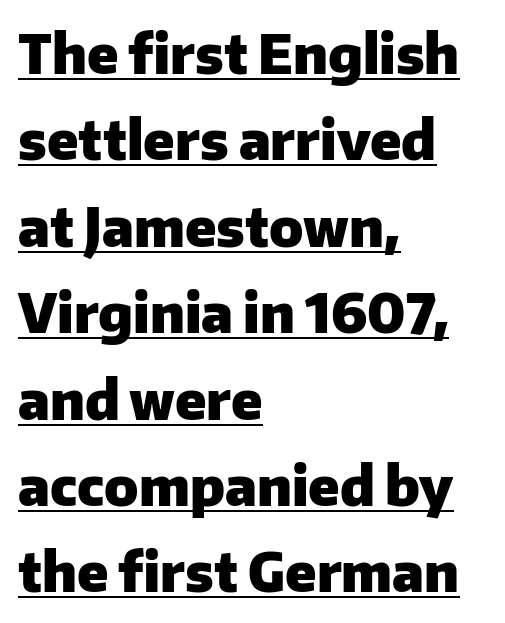
The image shows 54 px heavy sans-serif type, upright; set left-aligned, normal line spacing (1.6x), normal letter spacing, underlined; low stroke contrast and a medium x-height.
